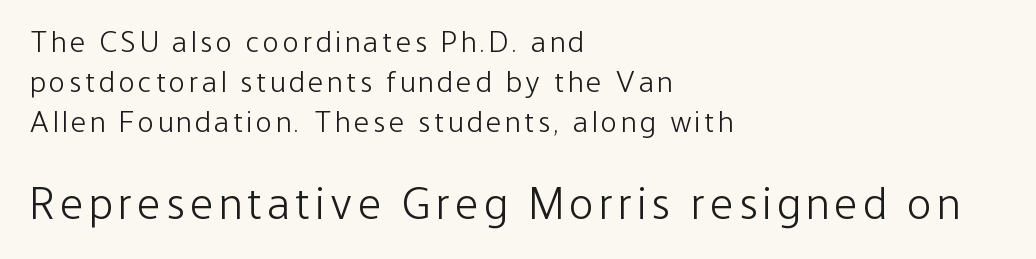
{"serif": "no", "italic": "no", "bold": "no", "weight": "light", "width": "condensed", "stroke_contrast": "low", "x_height": "medium", "monospaced": "no", "underline": "no", "align": "left", "line_spacing": "normal", "line_spacing_ratio": 1.33, "larger_block": "second", "size_ratio": 1.5, "glyph_px": 45}
